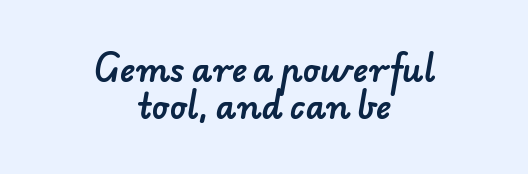
{"serif": "no", "width": "normal", "stroke_contrast": "low", "x_height": "small", "monospaced": "no", "underline": "no", "align": "center", "line_spacing": "tight", "line_spacing_ratio": 1.13, "letter_spacing": "normal", "letter_spacing_em": 0.0, "glyph_px": 33}
